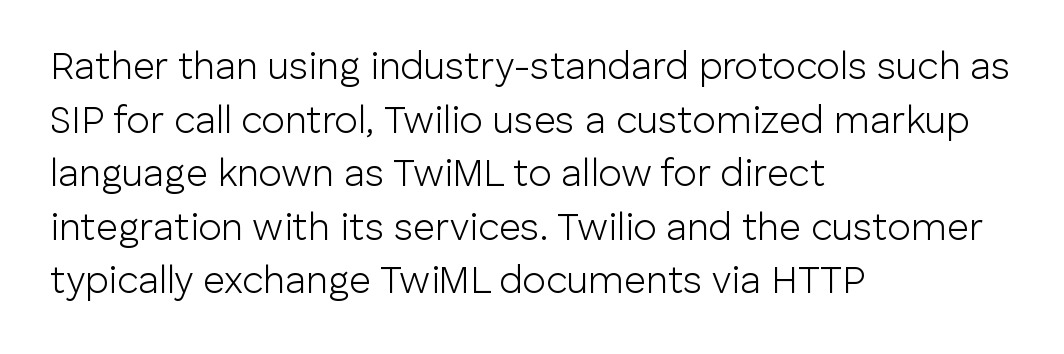
Students, note that the glyphs here touch the page at normal intervals. The rendering anchors every line to the left-hand side. Horizontal bands of white between lines are of average thickness. Style check: upright. The strokes are not fattened; the text isn't bold. You can tell from the bare stems that sans-serif type was used.
